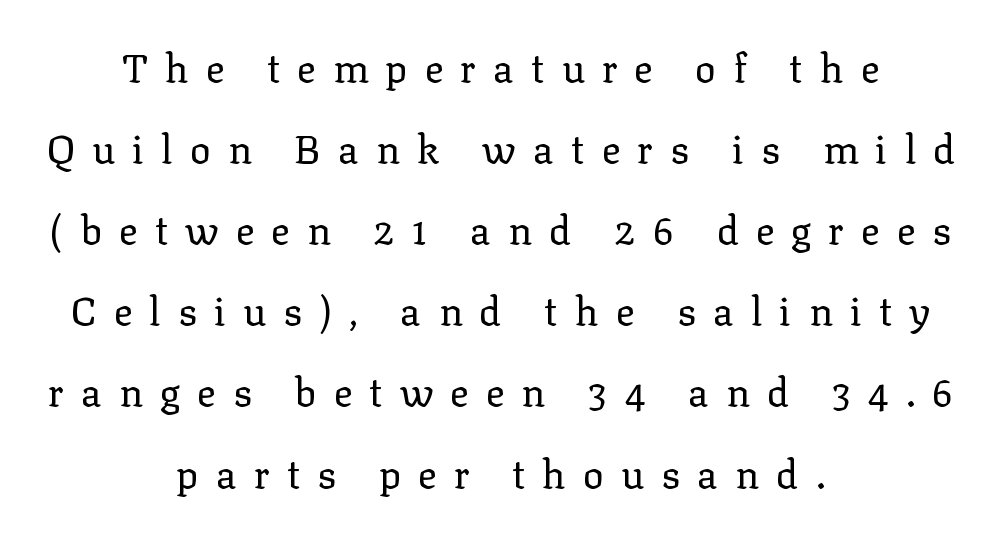
The image shows 39 px regular-weight serif type, upright; set centered, loose line spacing (2.08x), unusually wide letter spacing (+0.44 em), not underlined; low stroke contrast and a medium x-height.
